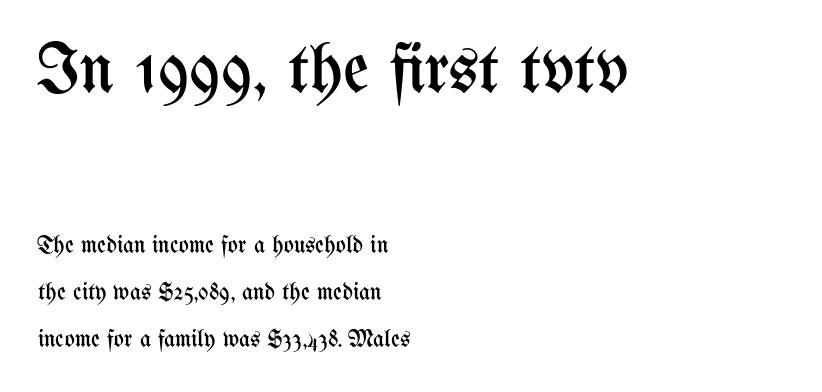
The image shows 71 px regular-weight, condensed type, upright; set left-aligned, loose line spacing (1.96x), normal letter spacing, not underlined; the first (top) block is 2.96x larger; medium stroke contrast and a medium x-height.
